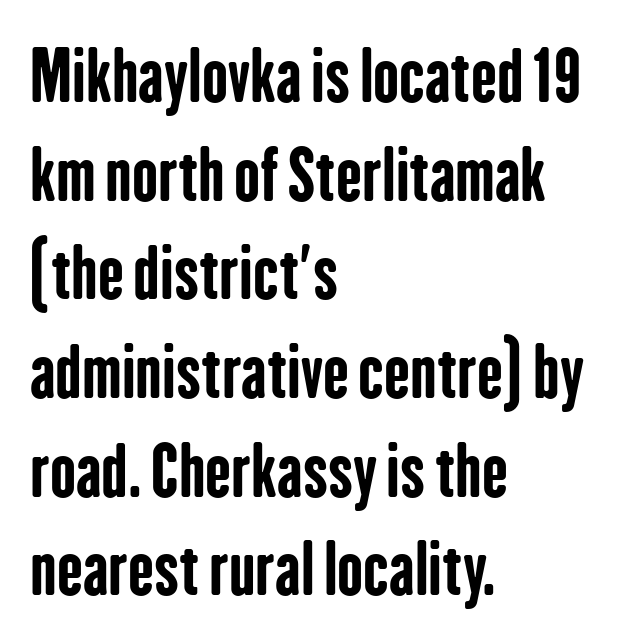
Q: Is the text bold? A: Yes.
Q: Is the text italic (slanted)? A: No, it is upright.
Q: Is the typeface a serif or a sans-serif typeface? A: Sans-serif.
Q: Is the text underlined? A: No.
Q: How is the paragraph aligned? A: Left-aligned.
Q: Is the spacing between letters normal or unusually wide? A: Normal.
Q: Is the spacing between lines tight, normal or loose? A: Normal.
Q: Width (condensed, normal, or wide)? A: Condensed.
Q: Stroke contrast? A: Low.
Q: x-height? A: Medium.
Q: Monospaced? A: No.
